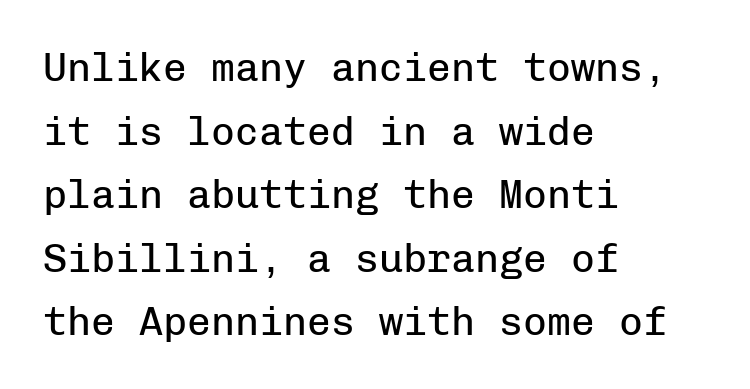
Q: Is the text bold? A: No.
Q: Is the text italic (slanted)? A: No, it is upright.
Q: Is the typeface a serif or a sans-serif typeface? A: Sans-serif.
Q: Is the text underlined? A: No.
Q: How is the paragraph aligned? A: Left-aligned.
Q: Is the spacing between letters normal or unusually wide? A: Normal.
Q: Is the spacing between lines tight, normal or loose? A: Normal.
Q: Width (condensed, normal, or wide)? A: Normal.
Q: Stroke contrast? A: Low.
Q: x-height? A: Medium.
Q: Monospaced? A: Yes.
